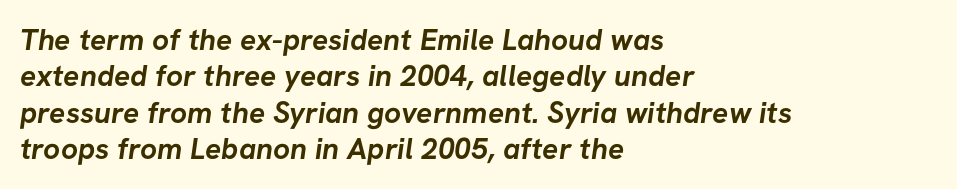
Q: Is the text bold? A: Yes.
Q: Is the typeface a serif or a sans-serif typeface? A: Sans-serif.
Q: Is the text underlined? A: No.
Q: How is the paragraph aligned? A: Left-aligned.
Q: Is the spacing between letters normal or unusually wide? A: Normal.
Q: Width (condensed, normal, or wide)? A: Normal.
Q: Stroke contrast? A: Low.
Q: x-height? A: Medium.
Q: Monospaced? A: No.
